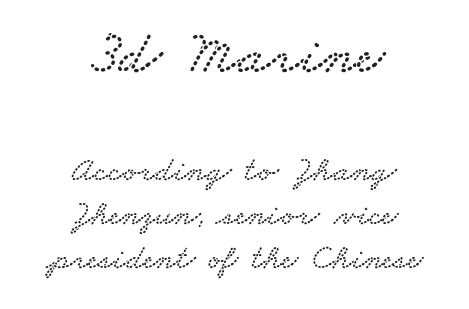
Q: Is the text underlined? A: No.
Q: How is the paragraph aligned? A: Centered.
Q: Is the spacing between letters normal or unusually wide? A: Normal.
Q: Is the spacing between lines tight, normal or loose? A: Normal.
Q: Which block of text is set in a larger size, the first (top) or the second (bottom)? A: The first (top) one.
Q: Width (condensed, normal, or wide)? A: Wide.
Q: Stroke contrast? A: Low.
Q: x-height? A: Small.
Q: Monospaced? A: No.
